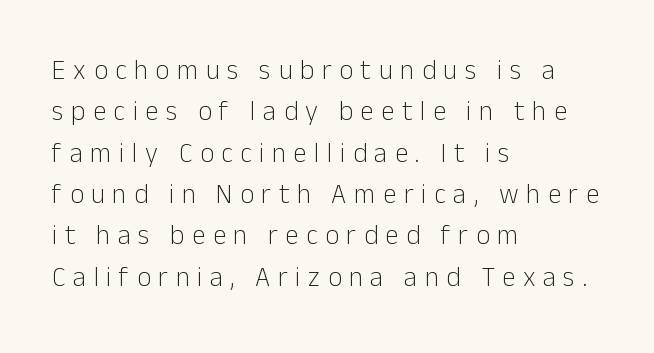
{"italic": "no", "bold": "no", "underline": "no", "align": "left", "line_spacing": "normal", "line_spacing_ratio": 1.53, "letter_spacing": "wide", "letter_spacing_em": 0.28, "glyph_px": 27}
